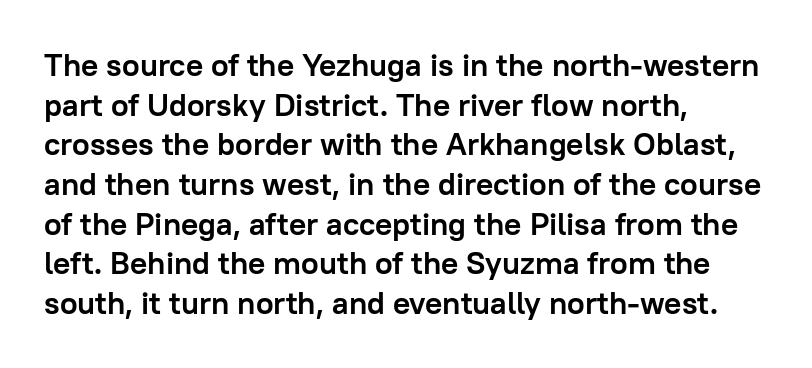
Q: Is the text bold? A: Yes.
Q: Is the text italic (slanted)? A: No, it is upright.
Q: Is the typeface a serif or a sans-serif typeface? A: Sans-serif.
Q: Is the text underlined? A: No.
Q: How is the paragraph aligned? A: Left-aligned.
Q: Is the spacing between letters normal or unusually wide? A: Normal.
Q: Width (condensed, normal, or wide)? A: Normal.
Q: Stroke contrast? A: Low.
Q: x-height? A: Medium.
Q: Monospaced? A: No.
